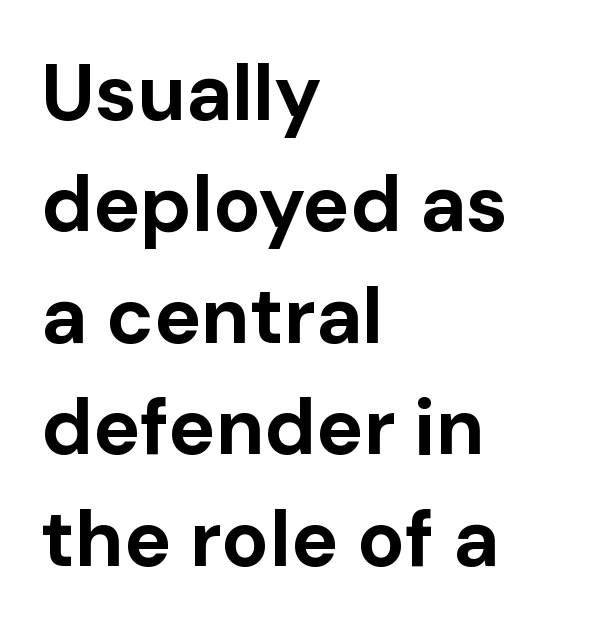
{"serif": "no", "italic": "no", "bold": "yes", "weight": "bold", "width": "normal", "stroke_contrast": "low", "x_height": "medium", "monospaced": "no", "underline": "no", "align": "left", "line_spacing": "normal", "line_spacing_ratio": 1.41, "letter_spacing": "normal", "letter_spacing_em": 0.0, "glyph_px": 79}
